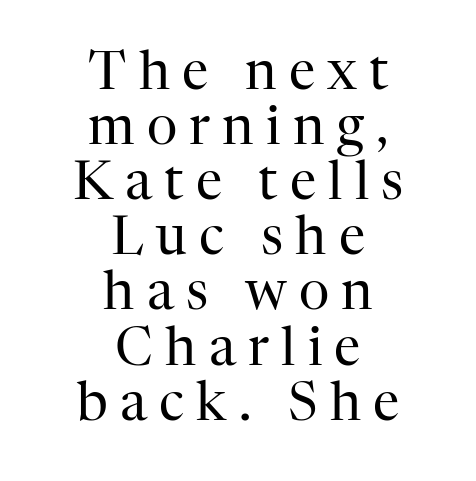
{"serif": "yes", "italic": "no", "bold": "no", "weight": "regular", "width": "normal", "stroke_contrast": "high", "x_height": "medium", "monospaced": "no", "underline": "no", "align": "center", "line_spacing": "tight", "line_spacing_ratio": 1.04, "letter_spacing": "wide", "letter_spacing_em": 0.23, "glyph_px": 53}
